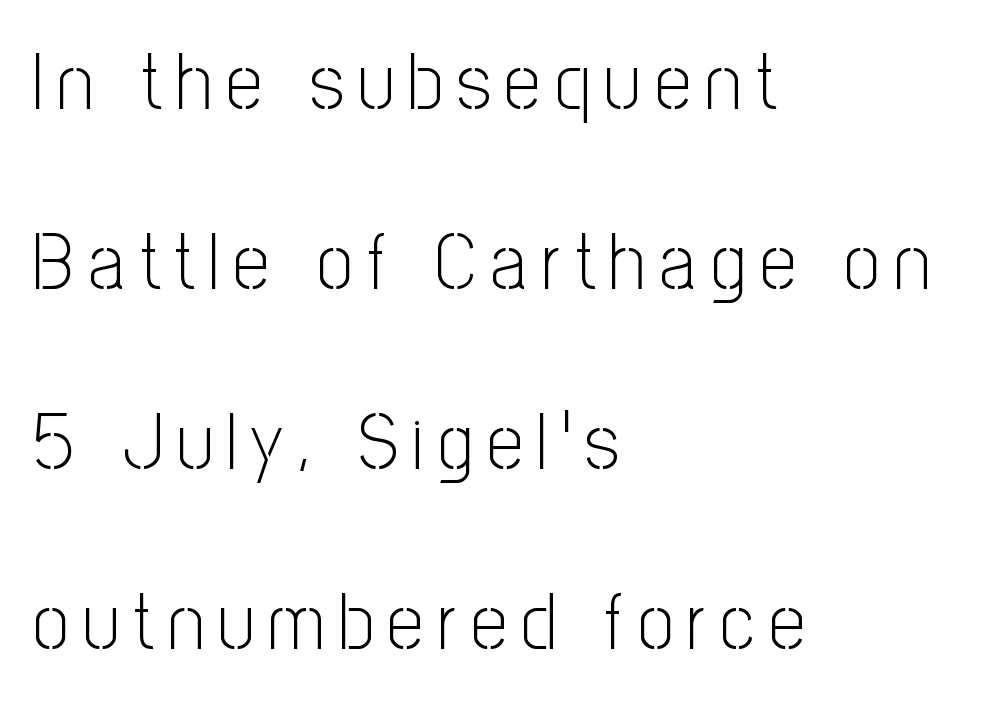
Q: Is the text bold? A: No.
Q: Is the text italic (slanted)? A: No, it is upright.
Q: Is the typeface a serif or a sans-serif typeface? A: Sans-serif.
Q: Is the text underlined? A: No.
Q: How is the paragraph aligned? A: Left-aligned.
Q: Is the spacing between lines tight, normal or loose? A: Loose.
Q: Width (condensed, normal, or wide)? A: Condensed.
Q: Stroke contrast? A: Low.
Q: x-height? A: Medium.
Q: Monospaced? A: No.
